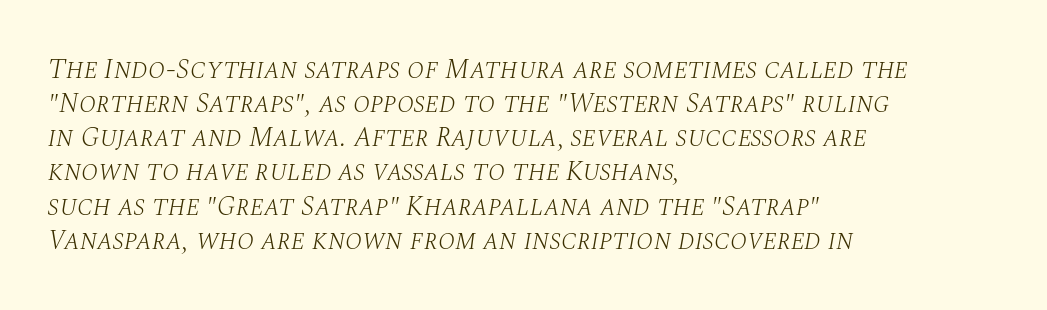
The image shows 28 px light serif type, italic (leaning right); set left-aligned, line spacing 1.22x, normal letter spacing, not underlined; medium stroke contrast and a large x-height.
